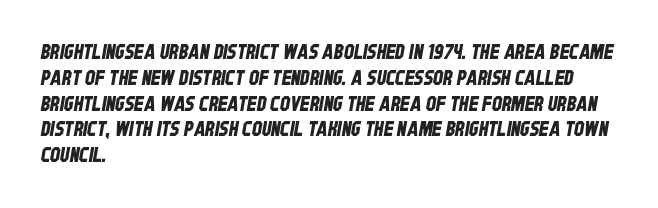
The image shows 20 px text type; set left-aligned, normal line spacing (1.29x), normal letter spacing, not underlined.
